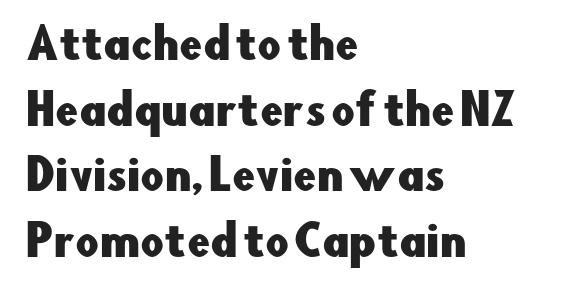
Leading: standard. Quick note: not italic, upright. The paragraph has a hard left edge and a soft right edge. The passage shown is not underscored anywhere. Words appear dense and cohesive because spacing is normal. This sample uses a sans-serif face.
